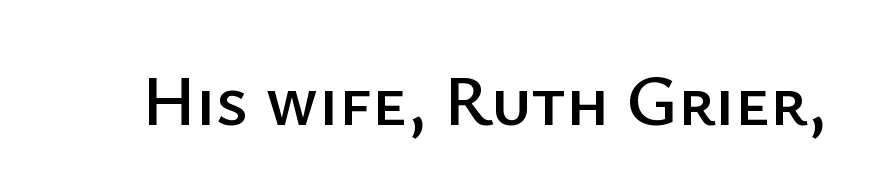
{"serif": "no", "italic": "no", "width": "normal", "stroke_contrast": "low", "x_height": "medium", "monospaced": "no", "underline": "no", "letter_spacing": "normal", "letter_spacing_em": 0.0, "glyph_px": 71}
